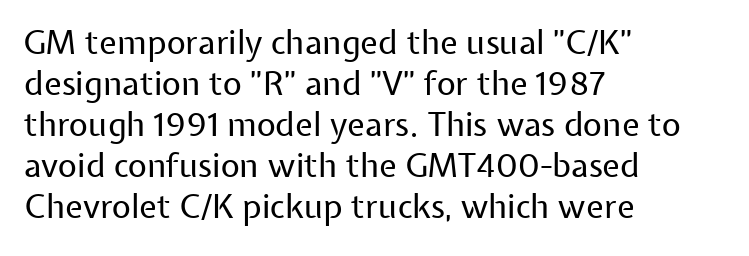
Q: Is the text bold? A: No.
Q: Is the text italic (slanted)? A: No, it is upright.
Q: Is the typeface a serif or a sans-serif typeface? A: Sans-serif.
Q: Is the text underlined? A: No.
Q: How is the paragraph aligned? A: Left-aligned.
Q: Is the spacing between letters normal or unusually wide? A: Normal.
Q: Width (condensed, normal, or wide)? A: Normal.
Q: Stroke contrast? A: Low.
Q: x-height? A: Medium.
Q: Monospaced? A: No.
